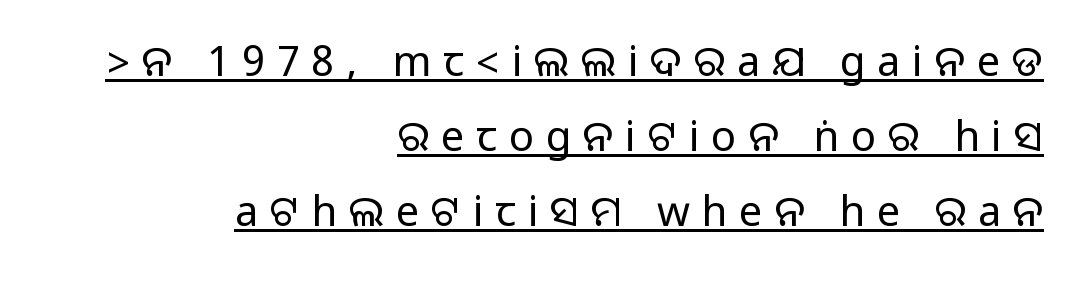
Q: Is the text italic (slanted)? A: No, it is upright.
Q: Is the typeface a serif or a sans-serif typeface? A: Sans-serif.
Q: Is the text underlined? A: Yes.
Q: How is the paragraph aligned? A: Right-aligned.
Q: Is the spacing between letters normal or unusually wide? A: Unusually wide.
Q: Width (condensed, normal, or wide)? A: Normal.
Q: Stroke contrast? A: Medium.
Q: Monospaced? A: No.
